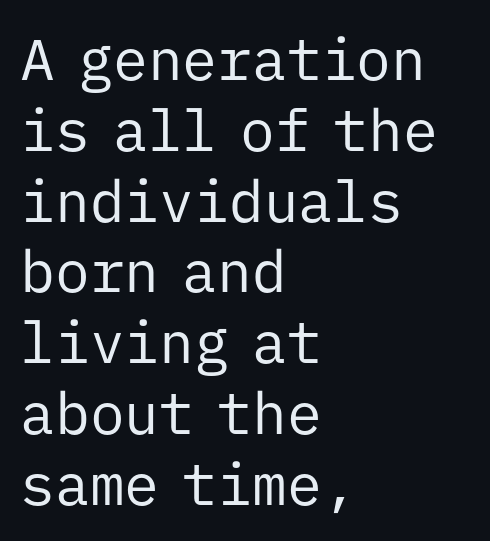
Q: Is the text bold? A: No.
Q: Is the text italic (slanted)? A: No, it is upright.
Q: Is the typeface a serif or a sans-serif typeface? A: Sans-serif.
Q: Is the text underlined? A: No.
Q: How is the paragraph aligned? A: Left-aligned.
Q: Is the spacing between letters normal or unusually wide? A: Normal.
Q: Width (condensed, normal, or wide)? A: Normal.
Q: Stroke contrast? A: Low.
Q: x-height? A: Medium.
Q: Monospaced? A: Yes.
